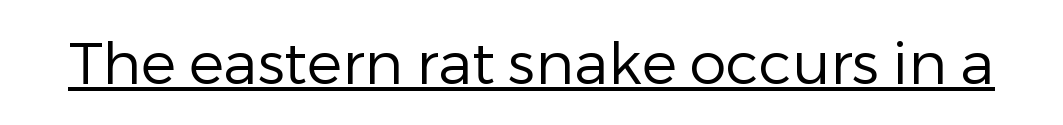
Q: Is the text bold? A: No.
Q: Is the text italic (slanted)? A: No, it is upright.
Q: Is the typeface a serif or a sans-serif typeface? A: Sans-serif.
Q: Is the text underlined? A: Yes.
Q: Is the spacing between letters normal or unusually wide? A: Normal.
Q: Width (condensed, normal, or wide)? A: Normal.
Q: Stroke contrast? A: Low.
Q: x-height? A: Medium.
Q: Monospaced? A: No.
